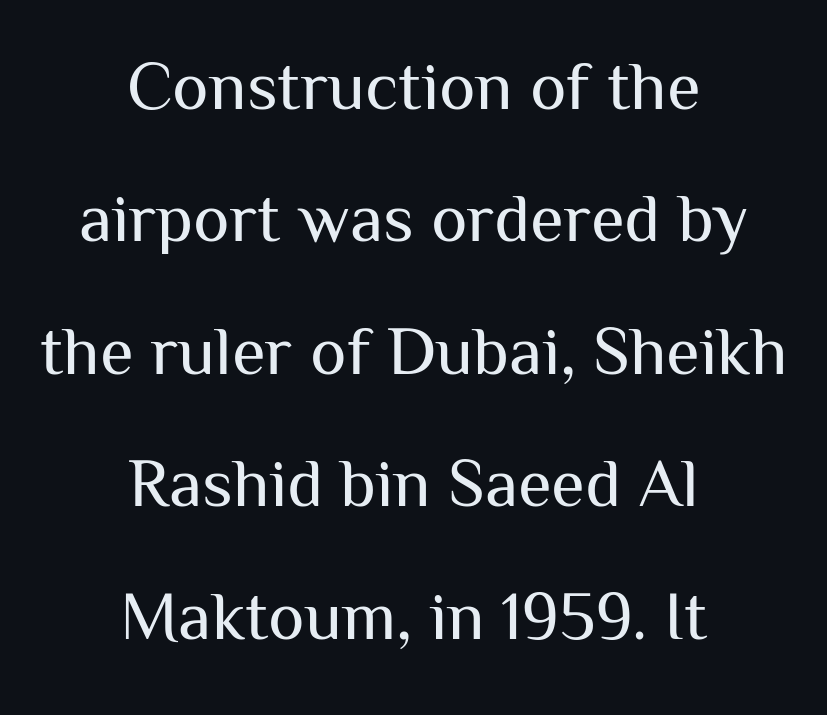
Q: Is the text bold? A: No.
Q: Is the text italic (slanted)? A: No, it is upright.
Q: Is the typeface a serif or a sans-serif typeface? A: Sans-serif.
Q: Is the text underlined? A: No.
Q: How is the paragraph aligned? A: Centered.
Q: Is the spacing between letters normal or unusually wide? A: Normal.
Q: Is the spacing between lines tight, normal or loose? A: Loose.
Q: Width (condensed, normal, or wide)? A: Normal.
Q: Stroke contrast? A: Medium.
Q: x-height? A: Medium.
Q: Monospaced? A: No.
